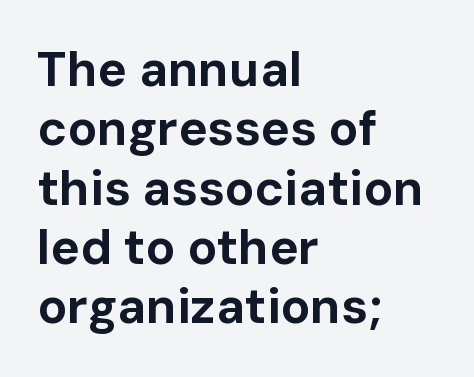
The image shows 49 px bold sans-serif type, upright; set left-aligned, line spacing 1.21x, normal letter spacing, not underlined; low stroke contrast and a medium x-height.
